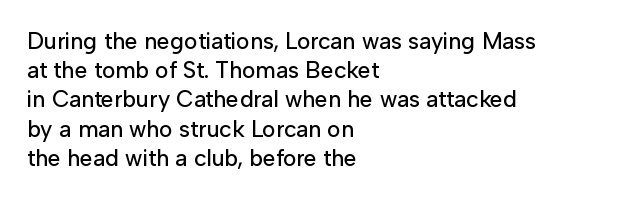
The image shows 23 px text type, upright; set left-aligned, normal line spacing (1.27x), normal letter spacing, not underlined.
